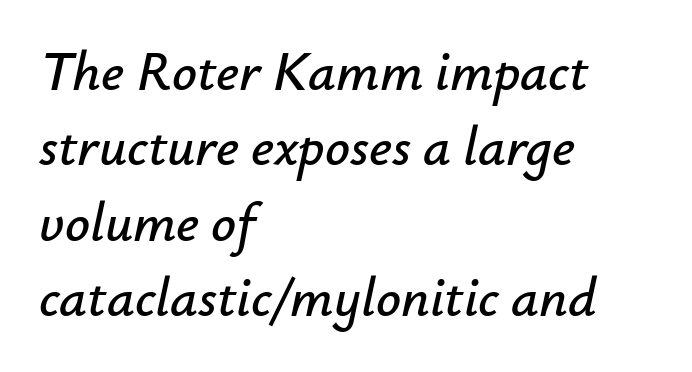
The strip under each line holds only bare page. One glance says typical: line gaps are just what's usual. Leftover space on each line is placed entirely after the last word. Inter-character spacing is left at the font's built-in metrics. You could not count columns in this text — the font is proportionally spaced.
